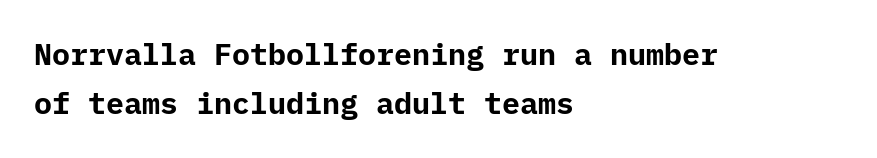
Q: Is the text bold? A: Yes.
Q: Is the text italic (slanted)? A: No, it is upright.
Q: Is the typeface a serif or a sans-serif typeface? A: Sans-serif.
Q: Is the text underlined? A: No.
Q: How is the paragraph aligned? A: Left-aligned.
Q: Is the spacing between letters normal or unusually wide? A: Normal.
Q: Is the spacing between lines tight, normal or loose? A: Normal.
Q: Width (condensed, normal, or wide)? A: Normal.
Q: Stroke contrast? A: Low.
Q: x-height? A: Medium.
